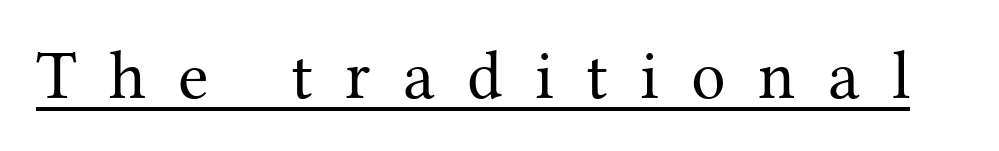
The image shows 69 px regular-weight serif type, upright; set unusually wide letter spacing (+0.47 em), underlined; medium stroke contrast and a medium x-height.
